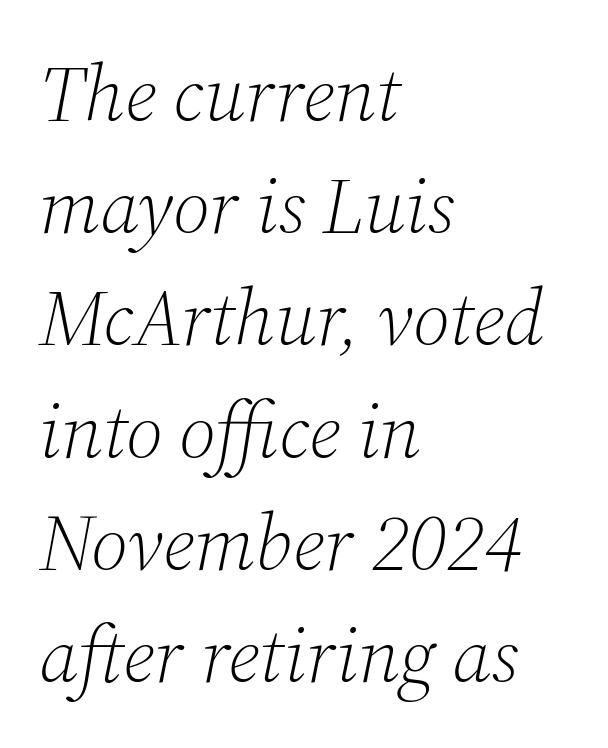
Weight: not bold — regular or lighter. The passage shown is typed in a proportional face where columns would drift. The string is rendered with underlining switched off. Which margin do the lines hug? The left one — the right edge is uneven. This rendering leaves character spacing at its baseline value.
